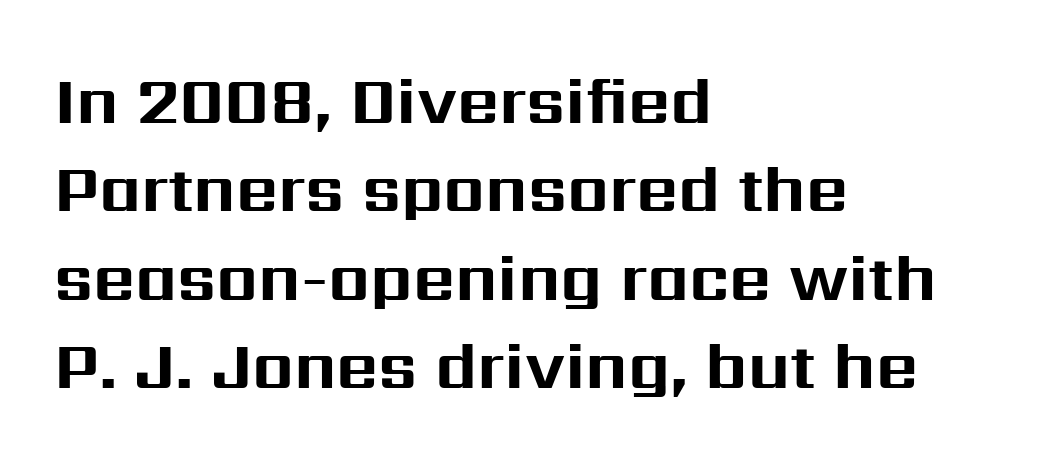
{"serif": "no", "italic": "no", "bold": "yes", "weight": "bold", "width": "normal", "stroke_contrast": "medium", "x_height": "medium", "monospaced": "no", "underline": "no", "align": "left", "line_spacing": "normal", "line_spacing_ratio": 1.36, "letter_spacing": "normal", "letter_spacing_em": 0.0, "glyph_px": 65}
